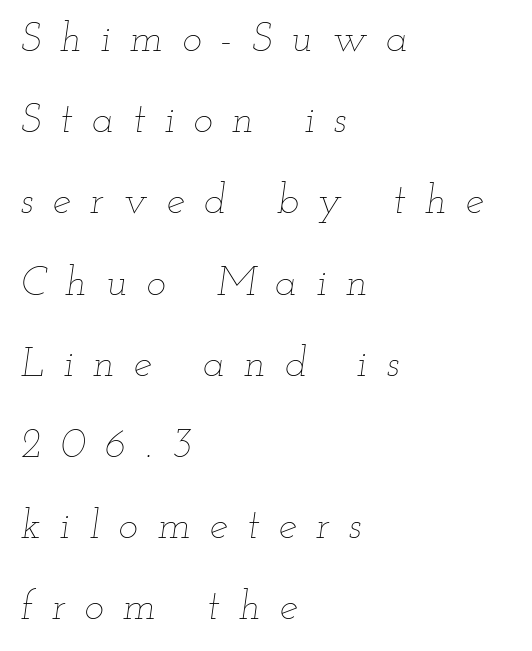
{"italic": "yes", "lean": "right", "slant_degrees": 12, "bold": "no", "weight": "thin", "width": "wide", "stroke_contrast": "low", "x_height": "small", "monospaced": "no", "underline": "no", "align": "left", "line_spacing": "loose", "line_spacing_ratio": 1.98, "letter_spacing": "wide", "letter_spacing_em": 0.47, "glyph_px": 41}
